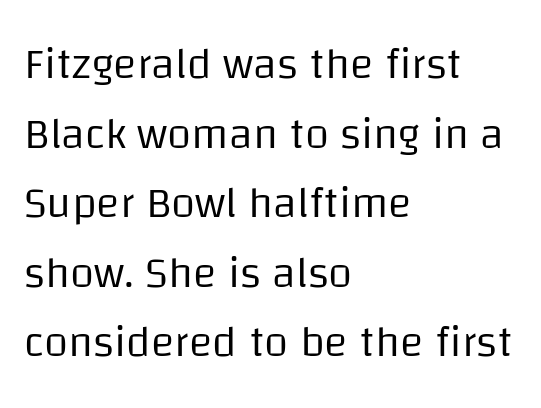
The lettering stays uniformly vertical, giving the passage a roman look. Does the leading feel generous? No, just average. Classification — sans serif. Nobody drew a line under any word here. Inter-character spacing is left at the font's built-in metrics. The font sits on the lighter half of the weight spectrum, regular included.
